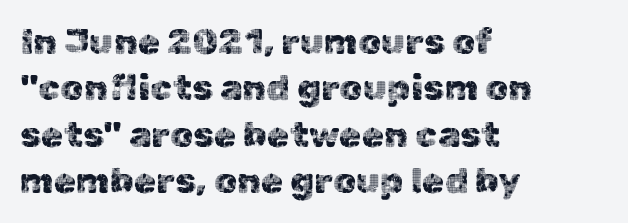
The rendering uses natural spacing where letterforms have individual widths. Underline: absent. The ragged edge is on the right, which tells us the setting is flush left. No feet cap the strokes, marking this as sans-serif type. The specimen reads as upright at a glance.
